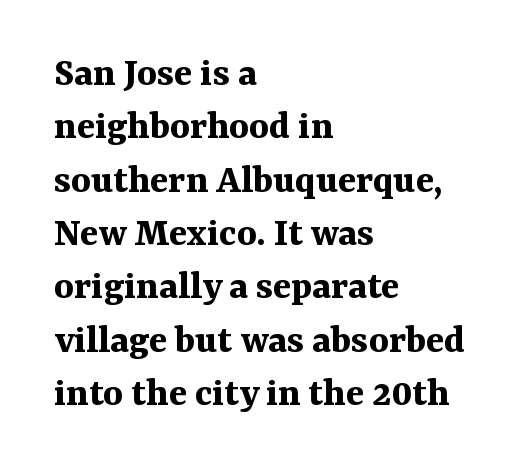
Notice how the stems are strictly vertical — no italics here. Nobody drew a line under any word here. Which margin do the lines hug? The left one — the right edge is uneven. These lines are rendered in a variable-pitch font. Small tapered or slab feet sit at the stroke ends, so this counts as serif. Is there much room between lines? A standard amount, neither cramped nor airy.
